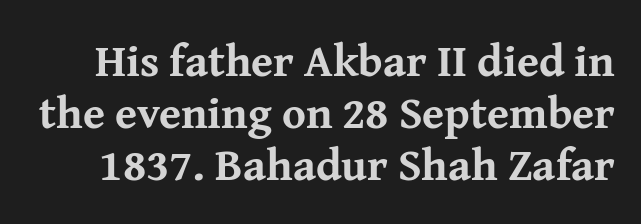
Q: Is the text bold? A: Yes.
Q: Is the text italic (slanted)? A: No, it is upright.
Q: Is the typeface a serif or a sans-serif typeface? A: Serif.
Q: Is the text underlined? A: No.
Q: Is the spacing between letters normal or unusually wide? A: Normal.
Q: Width (condensed, normal, or wide)? A: Normal.
Q: Stroke contrast? A: Medium.
Q: x-height? A: Medium.
Q: Monospaced? A: No.
